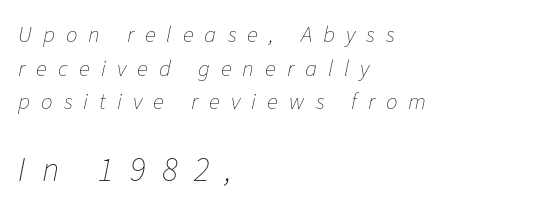
Q: Is the text bold? A: No.
Q: Is the text italic (slanted)? A: Yes, it leans right by about 11 degrees.
Q: Is the text underlined? A: No.
Q: How is the paragraph aligned? A: Left-aligned.
Q: Is the spacing between letters normal or unusually wide? A: Unusually wide.
Q: Is the spacing between lines tight, normal or loose? A: Normal.
Q: Which block of text is set in a larger size, the first (top) or the second (bottom)? A: The second (bottom) one.
Q: Width (condensed, normal, or wide)? A: Normal.
Q: Stroke contrast? A: Low.
Q: x-height? A: Medium.
Q: Monospaced? A: No.
